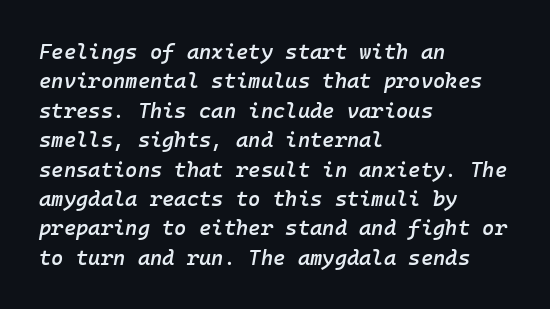
Quick note: italic. Strokes here are thickened, but only to semibold level. In CSS terms this would be text-align: left. In terms of letterspacing, this is plain default setting. Does the leading feel generous? No, just average. Words float on clear page, feet unadorned.
